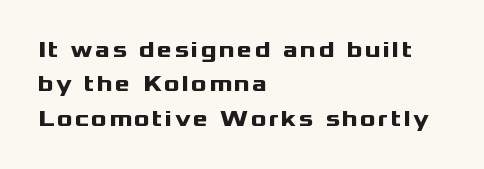
Q: Is the text bold? A: Yes.
Q: Is the text italic (slanted)? A: No, it is upright.
Q: Is the text underlined? A: No.
Q: How is the paragraph aligned? A: Left-aligned.
Q: Is the spacing between lines tight, normal or loose? A: Normal.
